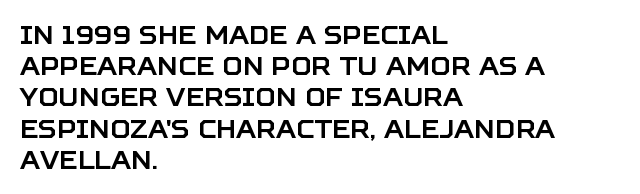
Q: Is the text italic (slanted)? A: No, it is upright.
Q: Is the text underlined? A: No.
Q: How is the paragraph aligned? A: Left-aligned.
Q: Is the spacing between letters normal or unusually wide? A: Normal.
Q: Is the spacing between lines tight, normal or loose? A: Normal.
